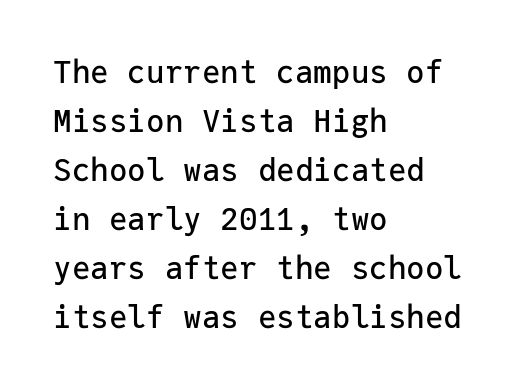
Is this a fixed-width face? Yes — each glyph sits in an identical cell. A typesetter would label this face a sans. Descenders hang freely into open space. Quick note: not italic, upright. The passage shown stacks its lines at a standard gap.
